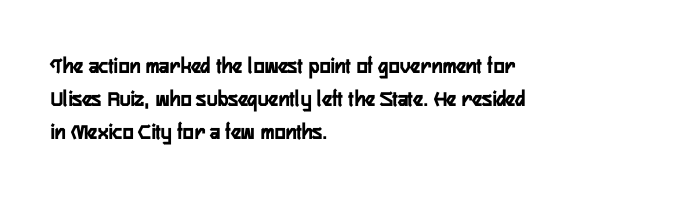
The block of text has a typical density, with ordinary space between rows. Tracking here is standard; glyphs follow each other at the usual distance. The strip under each line holds only bare page. The lettering holds an erect, upright posture throughout. Teacher's note: observe the even left margin — that is flush-left alignment.
